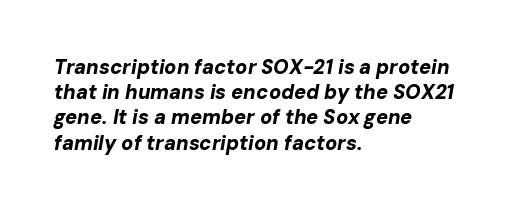
Bare-footed words on every line. Typeset ragged right — the left edge is the straight one. A typesetter would mark this as italic. Interline gaps are of average width in this sample. Spacing between characters is what you'd get straight out of the box.
